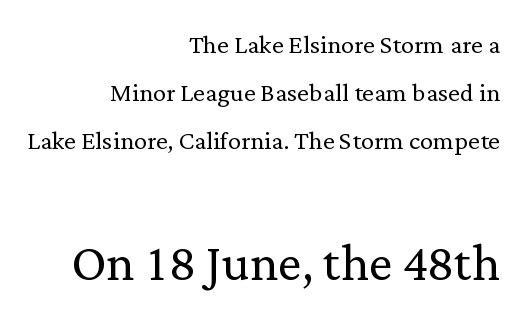
The image shows 66 px light serif type, upright; set right-aligned, normal line spacing (1.45x), normal letter spacing, not underlined; the second (bottom) block is 2.0x larger; low stroke contrast and a medium x-height.
